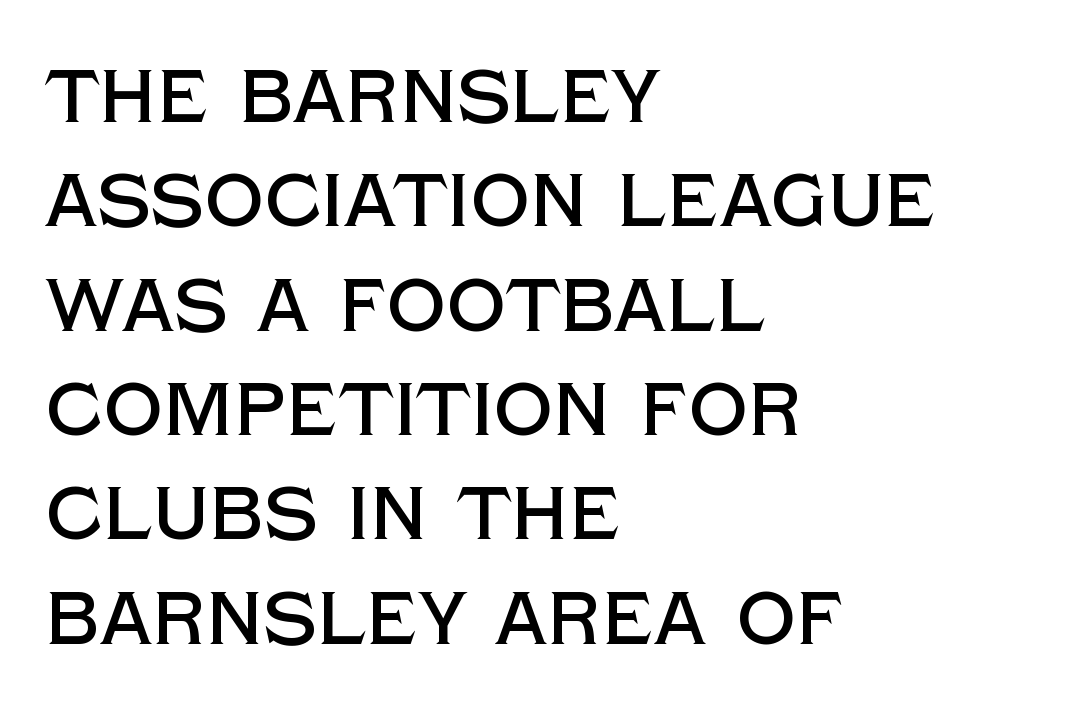
The image shows 74 px sans-serif type, upright; set left-aligned, normal line spacing (1.41x), normal letter spacing, not underlined; a large x-height.
